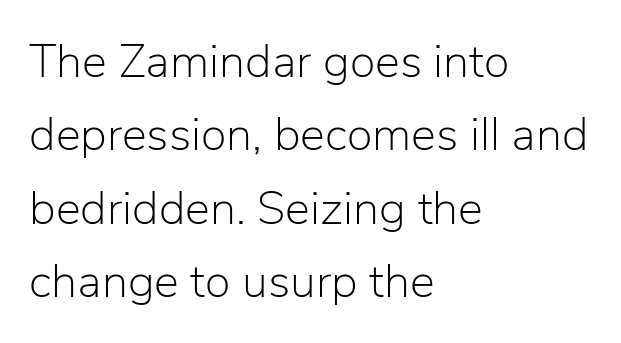
Q: Is the text bold? A: No.
Q: Is the text italic (slanted)? A: No, it is upright.
Q: Is the typeface a serif or a sans-serif typeface? A: Sans-serif.
Q: Is the text underlined? A: No.
Q: How is the paragraph aligned? A: Left-aligned.
Q: Is the spacing between letters normal or unusually wide? A: Normal.
Q: Is the spacing between lines tight, normal or loose? A: Normal.
Q: Width (condensed, normal, or wide)? A: Normal.
Q: Stroke contrast? A: Low.
Q: x-height? A: Medium.
Q: Monospaced? A: No.
